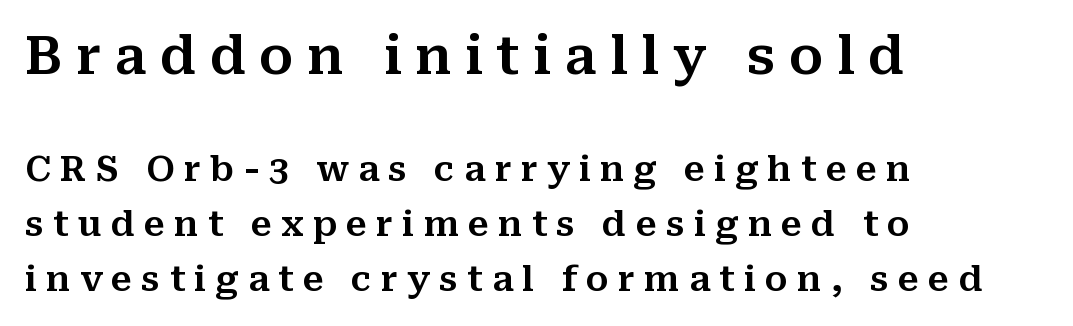
{"serif": "yes", "italic": "no", "width": "normal", "stroke_contrast": "medium", "x_height": "medium", "monospaced": "no", "underline": "no", "align": "left", "line_spacing": "normal", "line_spacing_ratio": 1.57, "letter_spacing": "wide", "letter_spacing_em": 0.26, "larger_block": "first", "size_ratio": 1.49, "glyph_px": 52}
